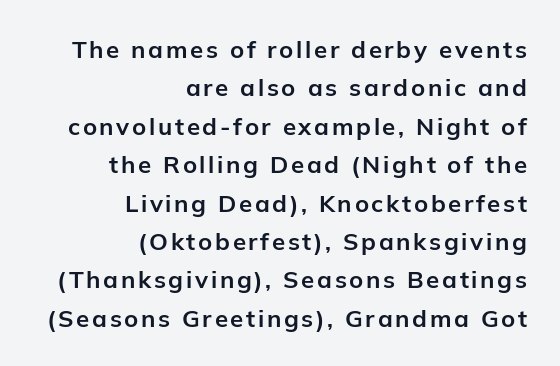
The image shows 24 px bold type, upright; set right-aligned, normal line spacing (1.6x), not underlined.
